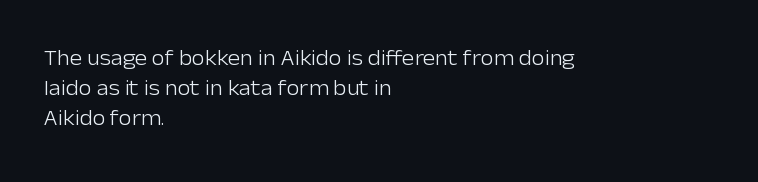
Regarding leading, the lines here are spaced in the standard way. Underline: absent. A classic flush-left, rag-right setting is used for this passage. Every character sits straight up, as roman type does.
